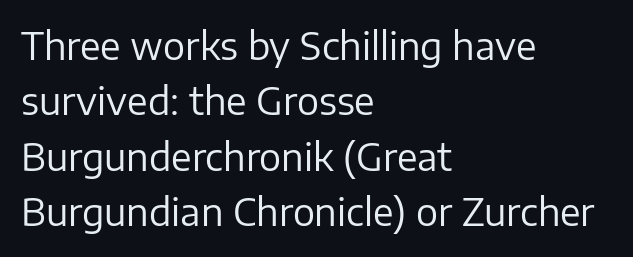
These lines are rendered in a variable-pitch font. The area under the type is left untouched. I'd call this a sans setting — the letters go barefoot. Nope, not italic — everything's standing straight. There is no visible air inserted between adjacent glyphs. Is the type heavy? It reads as light-to-regular instead.
